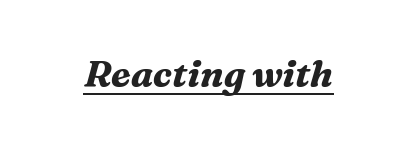
The image shows 37 px bold serif type, italic (leaning right); set normal letter spacing, underlined; medium stroke contrast and a medium x-height.
